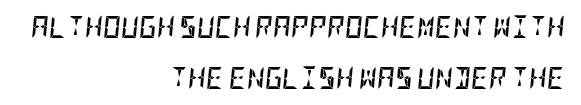
{"italic": "yes", "lean": "right", "slant_degrees": 5, "bold": "yes", "underline": "no", "align": "right", "line_spacing": "loose", "line_spacing_ratio": 2.3, "letter_spacing": "normal", "letter_spacing_em": 0.0, "glyph_px": 22}
